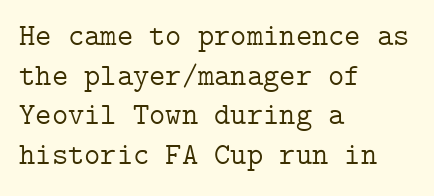
The image shows 31 px light serif type, upright; set left-aligned, normal line spacing (1.28x), normal letter spacing, not underlined; low stroke contrast and a medium x-height.
